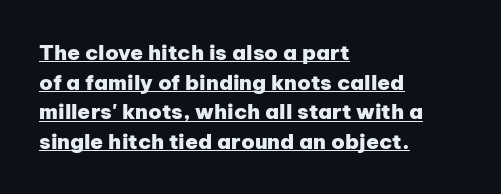
Q: Is the text bold? A: Yes.
Q: Is the text italic (slanted)? A: No, it is upright.
Q: Is the text underlined? A: Yes.
Q: How is the paragraph aligned? A: Left-aligned.
Q: Is the spacing between letters normal or unusually wide? A: Normal.
Q: Is the spacing between lines tight, normal or loose? A: Normal.
